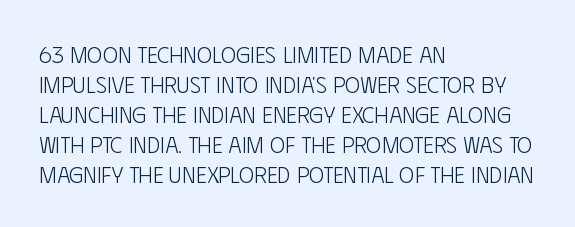
The lines are quadded left. The font sits on the lighter half of the weight spectrum, regular included. Tracking here is standard; glyphs follow each other at the usual distance. Italic? Not at all — the glyphs are vertical. Rule under the text: the space is simply empty.
